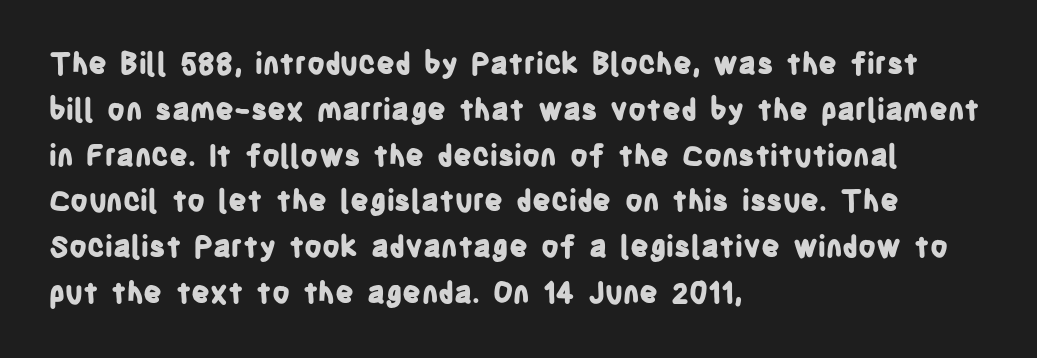
The image shows 29 px bold, condensed sans-serif type, upright; set left-aligned, normal line spacing (1.58x), normal letter spacing, not underlined; low stroke contrast and a large x-height.
